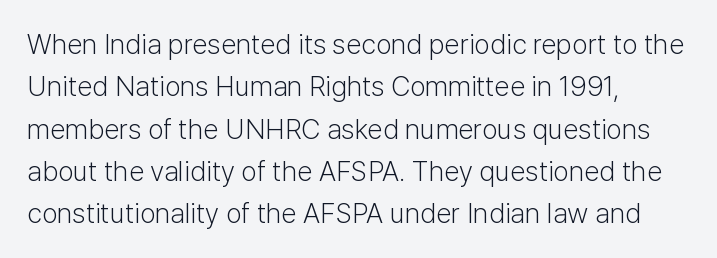
In CSS terms this would be text-align: left. Beneath every word, the page is bare. Between one letter and the next there's only the usual sliver of space. A typesetter would call this proportional, since set widths differ per character. Letterform terminals end flat and unadorned throughout the passage.
